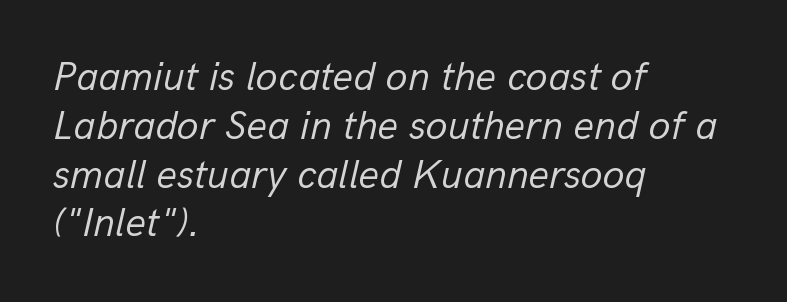
{"italic": "yes", "lean": "right", "slant_degrees": 13, "bold": "no", "weight": "regular", "width": "normal", "stroke_contrast": "low", "x_height": "medium", "monospaced": "no", "underline": "no", "align": "left", "line_spacing_ratio": 1.22, "letter_spacing": "normal", "letter_spacing_em": 0.0, "glyph_px": 40}
